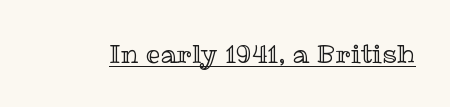
{"italic": "no", "underline": "yes", "letter_spacing": "normal", "letter_spacing_em": 0.0, "glyph_px": 26}
